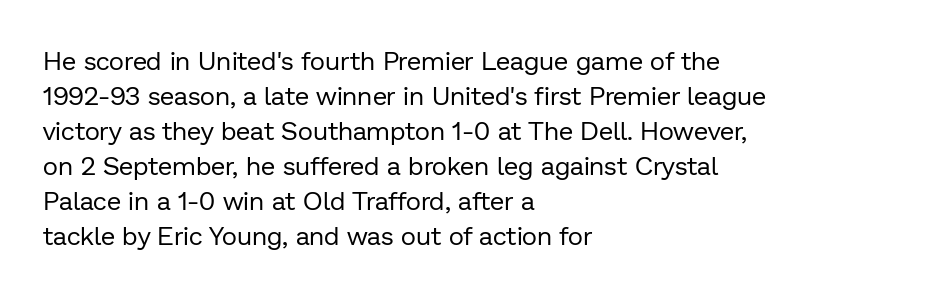
The image shows 26 px text type, upright; set left-aligned, normal line spacing (1.35x), normal letter spacing, not underlined.
